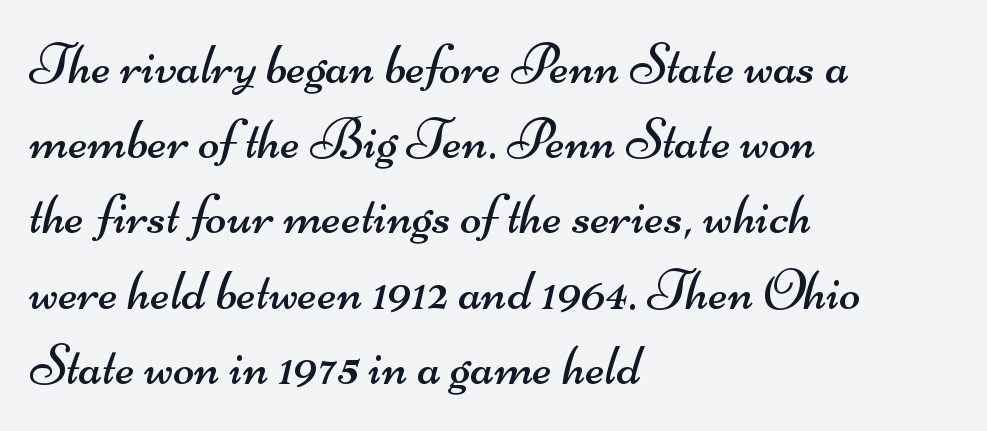
The image shows 57 px regular-weight, wide sans-serif type; set left-aligned, normal line spacing (1.32x), normal letter spacing, not underlined; medium stroke contrast and a small x-height.
